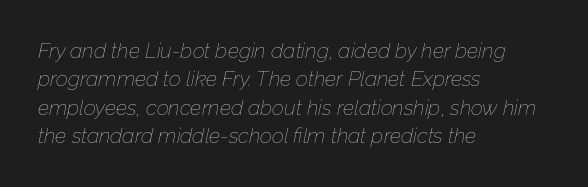
{"italic": "yes", "lean": "right", "slant_degrees": 12, "bold": "no", "underline": "no", "align": "left", "line_spacing": "normal", "line_spacing_ratio": 1.35, "letter_spacing": "normal", "letter_spacing_em": 0.0, "glyph_px": 21}
